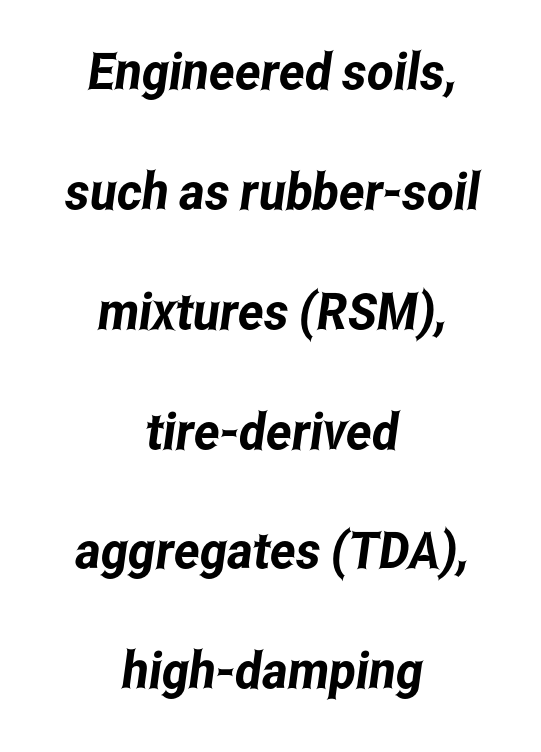
Q: Is the typeface a serif or a sans-serif typeface? A: Sans-serif.
Q: Is the text underlined? A: No.
Q: How is the paragraph aligned? A: Centered.
Q: Is the spacing between letters normal or unusually wide? A: Normal.
Q: Is the spacing between lines tight, normal or loose? A: Loose.
Q: Width (condensed, normal, or wide)? A: Condensed.
Q: Stroke contrast? A: Low.
Q: x-height? A: Medium.
Q: Monospaced? A: No.
